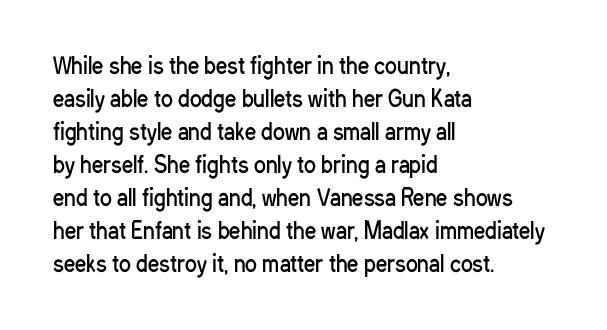
The image shows 22 px text type, upright; set left-aligned, normal line spacing (1.5x), normal letter spacing, not underlined.
